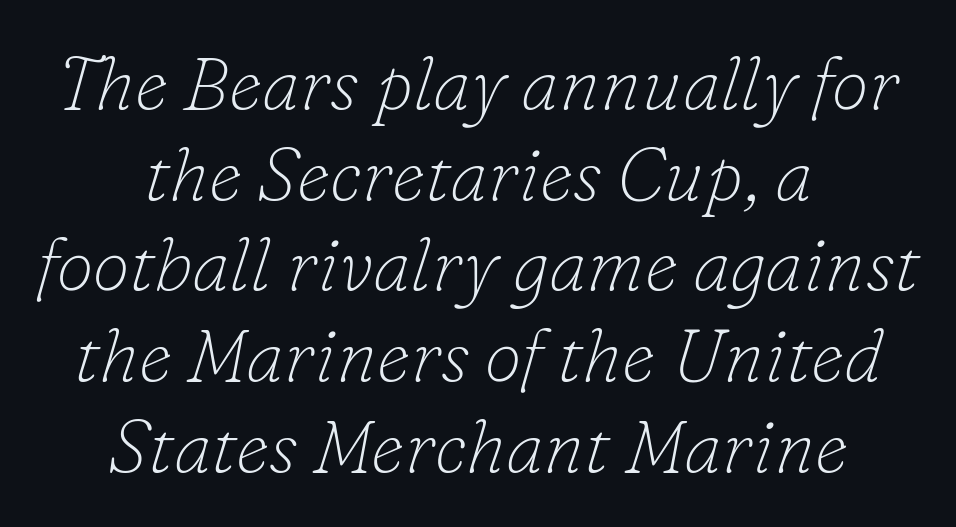
The image shows 75 px thin serif type, italic (leaning right); set centered, line spacing 1.21x, normal letter spacing, not underlined; low stroke contrast and a small x-height.
